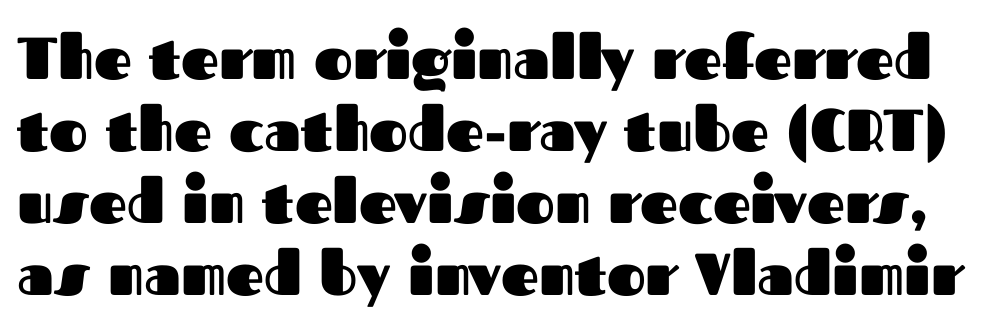
{"serif": "no", "italic": "no", "bold": "yes", "weight": "heavy", "width": "normal", "stroke_contrast": "medium", "x_height": "medium", "monospaced": "no", "underline": "no", "line_spacing_ratio": 1.22, "letter_spacing": "normal", "letter_spacing_em": 0.0, "glyph_px": 59}
